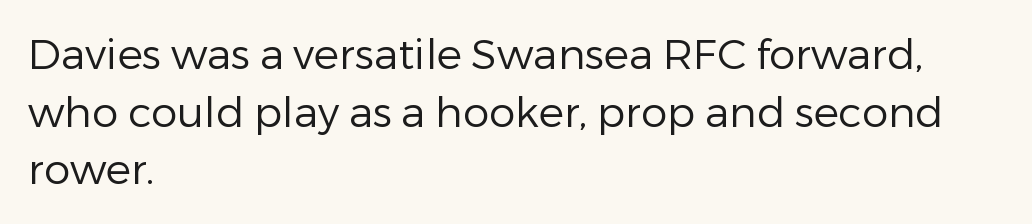
{"serif": "no", "italic": "no", "bold": "no", "weight": "regular", "width": "normal", "stroke_contrast": "low", "x_height": "medium", "monospaced": "no", "underline": "no", "align": "left", "line_spacing": "normal", "line_spacing_ratio": 1.37, "letter_spacing": "normal", "letter_spacing_em": 0.0, "glyph_px": 42}
